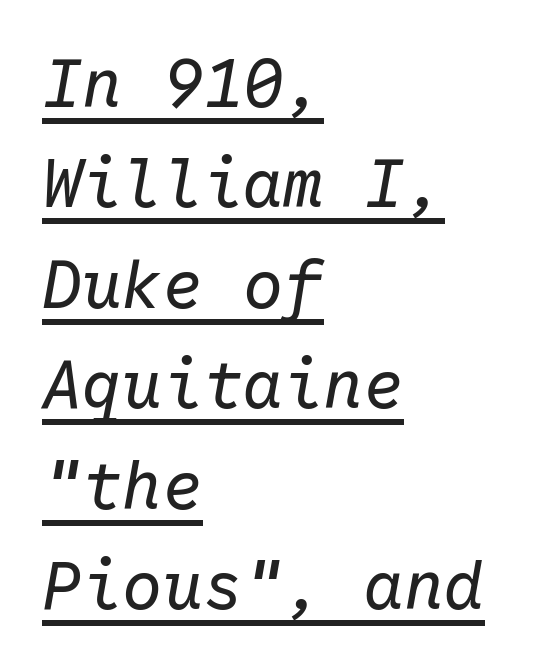
Q: Is the text bold? A: No.
Q: Is the text italic (slanted)? A: Yes, it leans right by about 10 degrees.
Q: Is the text underlined? A: Yes.
Q: How is the paragraph aligned? A: Left-aligned.
Q: Is the spacing between letters normal or unusually wide? A: Normal.
Q: Is the spacing between lines tight, normal or loose? A: Normal.
Q: Width (condensed, normal, or wide)? A: Normal.
Q: Stroke contrast? A: Low.
Q: x-height? A: Medium.
Q: Monospaced? A: Yes.
